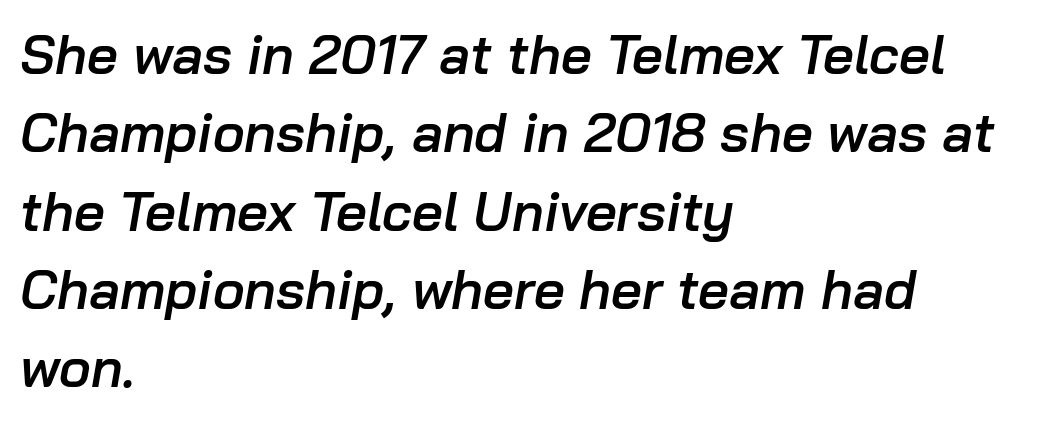
What weight is shown? A semibold, between regular and bold. The letters advance in unequal steps, a hallmark of proportional type. This sample uses an oblique cut, with every glyph tilted off the vertical. Check the space under the baseline: it is left empty. There is no visible air inserted between adjacent glyphs. Line beginnings align vertically; line endings do not.
